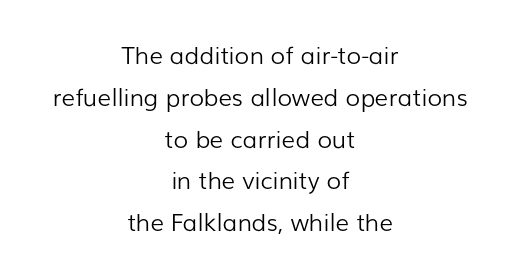
The image shows 24 px text type, upright; set centered, line spacing 1.74x, normal letter spacing, not underlined.
